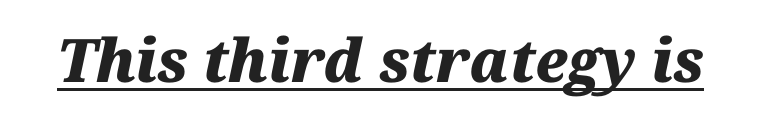
Q: Is the text bold? A: Yes.
Q: Is the text italic (slanted)? A: Yes, it leans right by about 12 degrees.
Q: Is the text underlined? A: Yes.
Q: Is the spacing between letters normal or unusually wide? A: Normal.
Q: Width (condensed, normal, or wide)? A: Normal.
Q: Stroke contrast? A: Medium.
Q: x-height? A: Medium.
Q: Monospaced? A: No.
